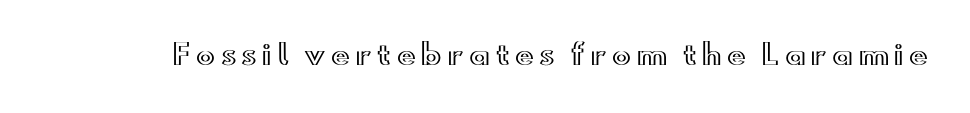
The image shows 28 px wide type, upright; set unusually wide letter spacing (+0.2 em), not underlined; a small x-height.
